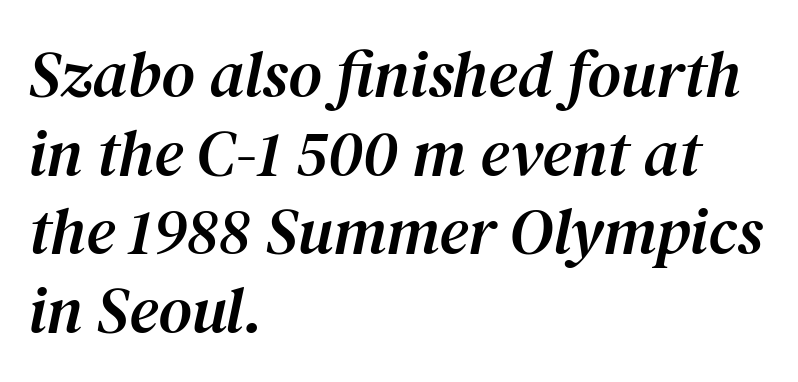
Q: Is the text italic (slanted)? A: Yes, it leans right by about 12 degrees.
Q: Is the typeface a serif or a sans-serif typeface? A: Serif.
Q: Is the text underlined? A: No.
Q: How is the paragraph aligned? A: Left-aligned.
Q: Is the spacing between letters normal or unusually wide? A: Normal.
Q: Width (condensed, normal, or wide)? A: Normal.
Q: Stroke contrast? A: Medium.
Q: x-height? A: Medium.
Q: Monospaced? A: No.
